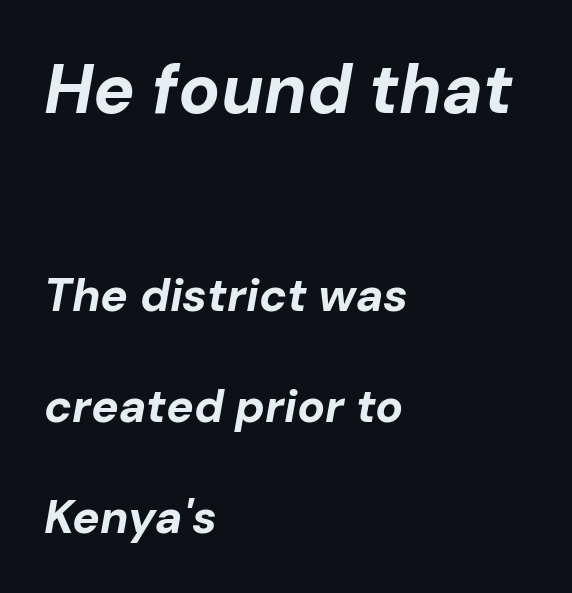
Q: Is the text bold? A: Yes.
Q: Is the text italic (slanted)? A: Yes, it leans right by about 10 degrees.
Q: Is the text underlined? A: No.
Q: How is the paragraph aligned? A: Left-aligned.
Q: Is the spacing between letters normal or unusually wide? A: Normal.
Q: Is the spacing between lines tight, normal or loose? A: Loose.
Q: Which block of text is set in a larger size, the first (top) or the second (bottom)? A: The first (top) one.
Q: Width (condensed, normal, or wide)? A: Normal.
Q: Stroke contrast? A: Low.
Q: x-height? A: Medium.
Q: Monospaced? A: No.
